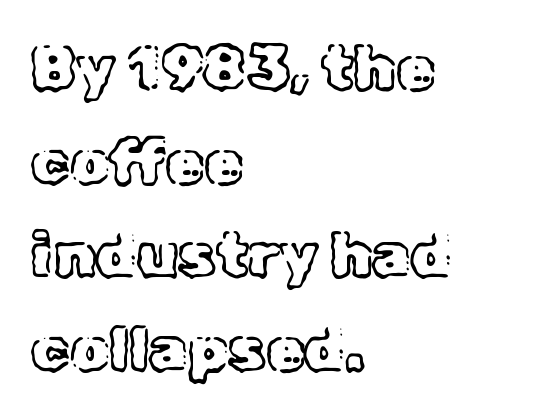
Q: Is the text italic (slanted)? A: No, it is upright.
Q: Is the text underlined? A: No.
Q: How is the paragraph aligned? A: Left-aligned.
Q: Is the spacing between letters normal or unusually wide? A: Normal.
Q: Is the spacing between lines tight, normal or loose? A: Normal.
Q: Width (condensed, normal, or wide)? A: Normal.
Q: x-height? A: Medium.
Q: Monospaced? A: No.
